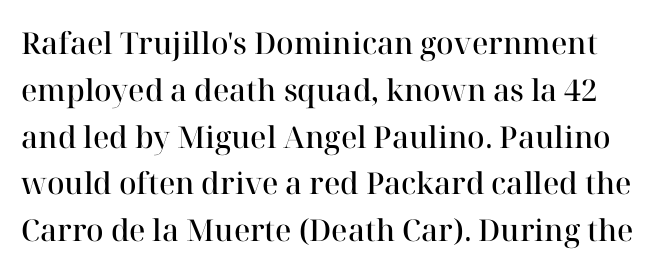
{"serif": "yes", "italic": "no", "bold": "semi", "weight": "semibold", "width": "normal", "stroke_contrast": "high", "x_height": "medium", "monospaced": "no", "underline": "no", "line_spacing": "normal", "line_spacing_ratio": 1.56, "letter_spacing": "normal", "letter_spacing_em": 0.0, "glyph_px": 30}
